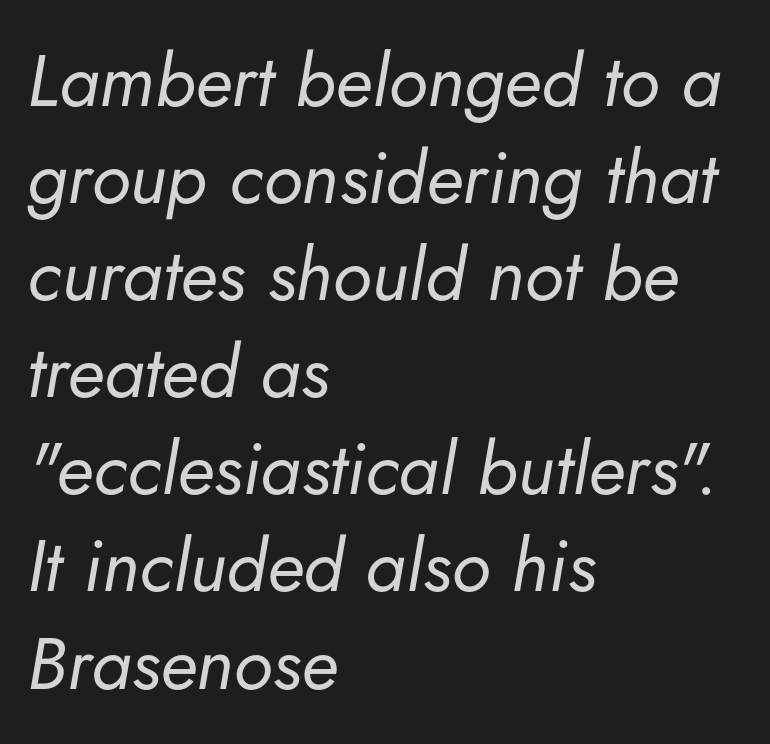
{"italic": "yes", "lean": "right", "slant_degrees": 5, "bold": "no", "weight": "regular", "width": "normal", "stroke_contrast": "low", "x_height": "small", "monospaced": "no", "underline": "no", "align": "left", "line_spacing": "normal", "line_spacing_ratio": 1.33, "letter_spacing": "normal", "letter_spacing_em": 0.0, "glyph_px": 73}
